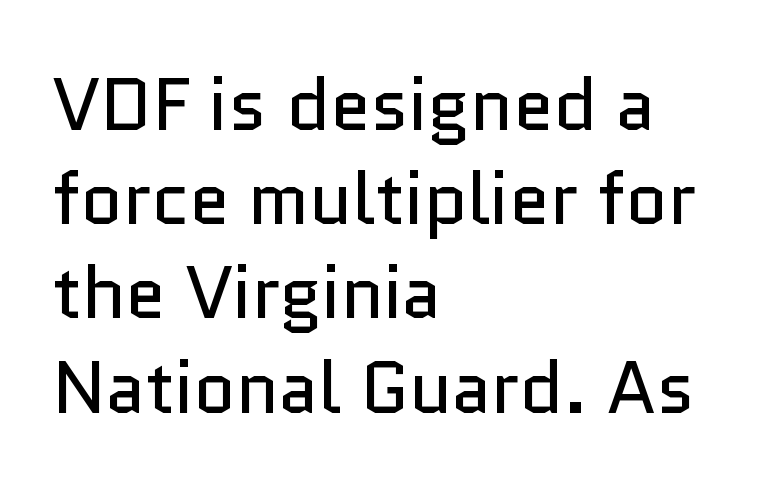
Q: Is the text bold? A: No.
Q: Is the text italic (slanted)? A: No, it is upright.
Q: Is the typeface a serif or a sans-serif typeface? A: Sans-serif.
Q: Is the text underlined? A: No.
Q: How is the paragraph aligned? A: Left-aligned.
Q: Is the spacing between letters normal or unusually wide? A: Normal.
Q: Is the spacing between lines tight, normal or loose? A: Normal.
Q: Width (condensed, normal, or wide)? A: Normal.
Q: Stroke contrast? A: Low.
Q: x-height? A: Medium.
Q: Monospaced? A: No.
